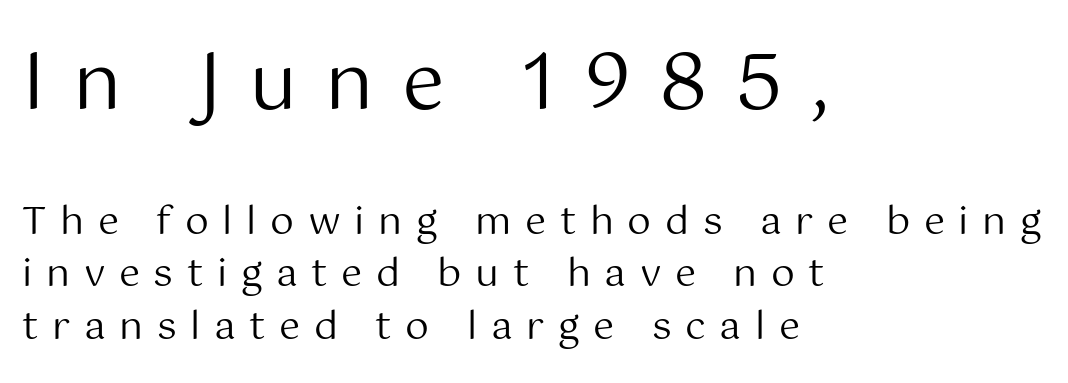
The image shows 77 px regular-weight sans-serif type, upright; set left-aligned, normal line spacing (1.39x), unusually wide letter spacing (+0.36 em), not underlined; the first (top) block is 2.03x larger; medium stroke contrast and a medium x-height.
